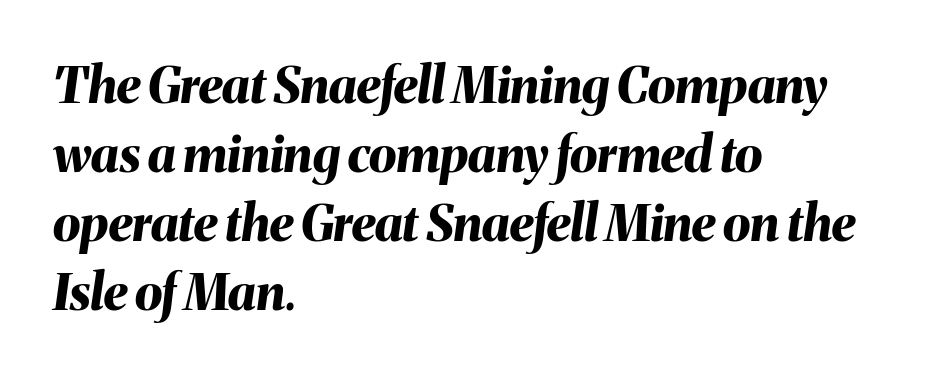
The image shows 50 px bold type, italic (leaning right); set left-aligned, normal line spacing (1.38x), normal letter spacing, not underlined; medium stroke contrast and a medium x-height.
